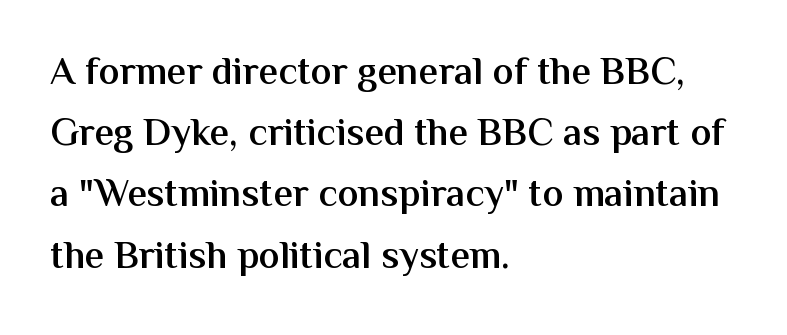
The image shows 39 px semibold sans-serif type, upright; set left-aligned, normal line spacing (1.57x), normal letter spacing, not underlined; medium stroke contrast and a medium x-height.
